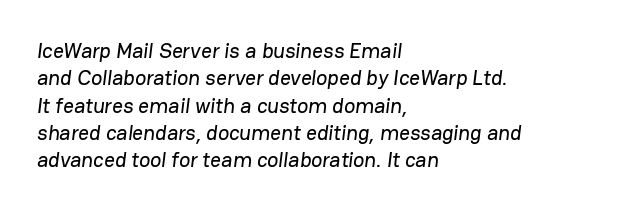
{"underline": "no", "align": "left", "line_spacing": "normal", "line_spacing_ratio": 1.3, "letter_spacing": "normal", "letter_spacing_em": 0.0, "glyph_px": 21}
